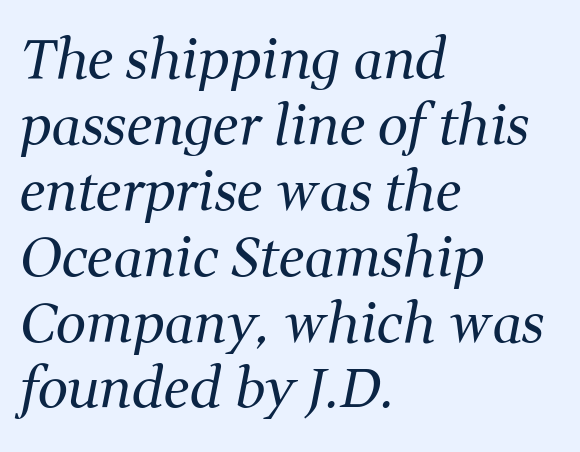
The image shows 54 px regular-weight serif type, italic (leaning right); set left-aligned, line spacing 1.22x, normal letter spacing, not underlined; medium stroke contrast and a medium x-height.
